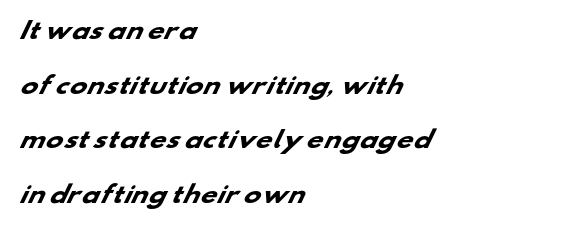
The image shows 23 px bold type; set left-aligned, loose line spacing (2.38x), normal letter spacing, not underlined.
